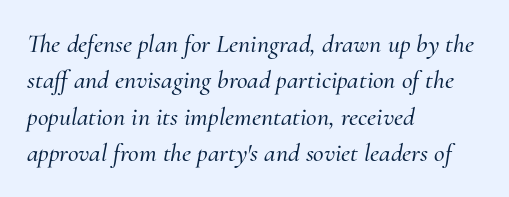
Q: Is the text italic (slanted)? A: Yes, it leans right by about 10 degrees.
Q: Is the text underlined? A: No.
Q: How is the paragraph aligned? A: Left-aligned.
Q: Is the spacing between letters normal or unusually wide? A: Normal.
Q: Is the spacing between lines tight, normal or loose? A: Normal.
